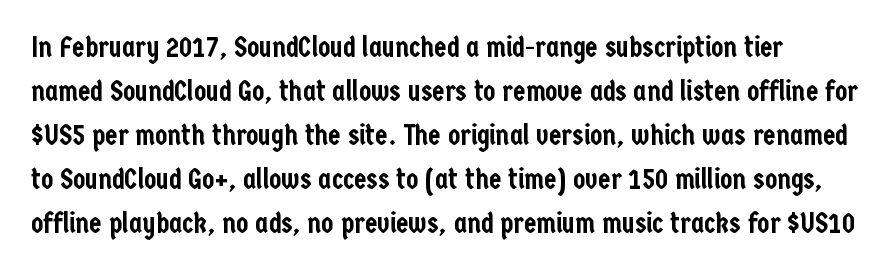
{"serif": "no", "italic": "no", "width": "condensed", "stroke_contrast": "low", "x_height": "medium", "monospaced": "no", "underline": "no", "line_spacing": "normal", "line_spacing_ratio": 1.57, "letter_spacing": "normal", "letter_spacing_em": 0.0, "glyph_px": 28}
